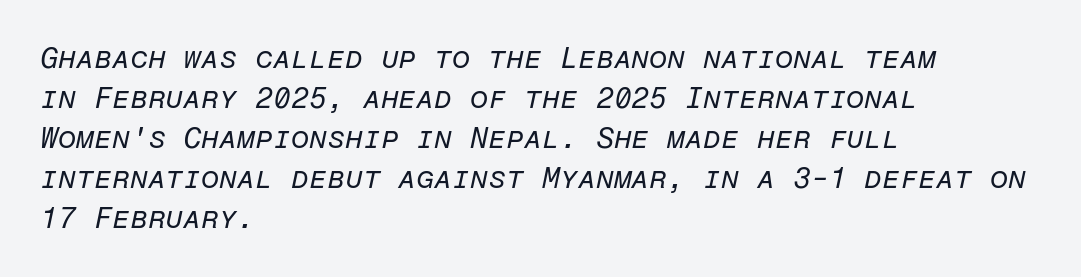
This block has exactly the height ordinary leading produces. Italic? Definitely — the glyphs are oblique. Nothing heavy about these letters — not bold at all. Honestly, the letter spacing is just normal — you wouldn't notice it.
